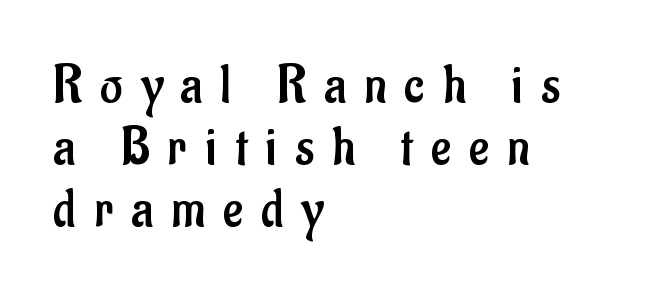
The image shows 54 px regular-weight, condensed sans-serif type, upright; set left-aligned, tight line spacing (1.15x), unusually wide letter spacing (+0.34 em), not underlined; low stroke contrast and a small x-height.
